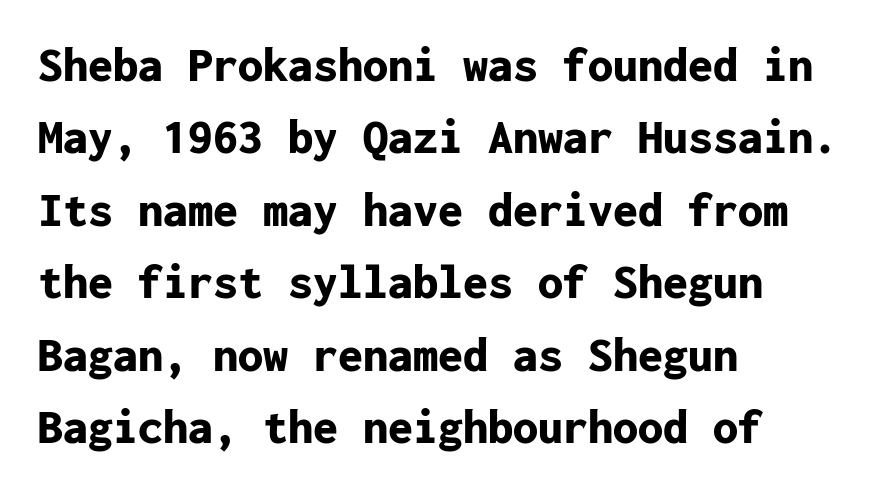
The image shows 50 px bold sans-serif type, upright, monospaced; set left-aligned, normal line spacing (1.45x), normal letter spacing, not underlined; low stroke contrast and a medium x-height.
